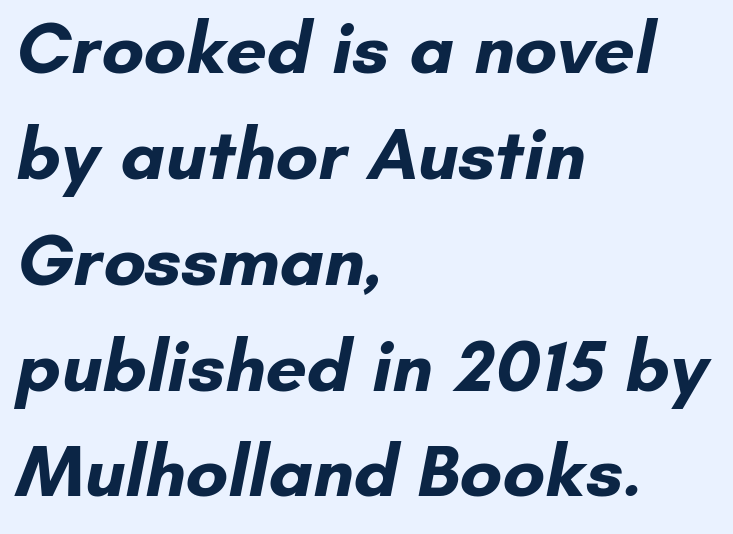
Q: Is the text bold? A: Yes.
Q: Is the typeface a serif or a sans-serif typeface? A: Sans-serif.
Q: Is the text underlined? A: No.
Q: How is the paragraph aligned? A: Left-aligned.
Q: Is the spacing between letters normal or unusually wide? A: Normal.
Q: Is the spacing between lines tight, normal or loose? A: Normal.
Q: Width (condensed, normal, or wide)? A: Normal.
Q: Stroke contrast? A: Low.
Q: x-height? A: Small.
Q: Monospaced? A: No.
